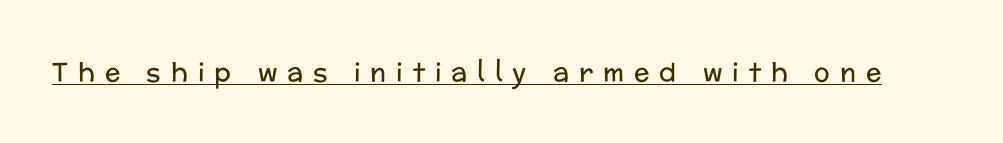
{"italic": "no", "bold": "no", "underline": "yes", "letter_spacing": "wide", "letter_spacing_em": 0.38, "glyph_px": 26}
